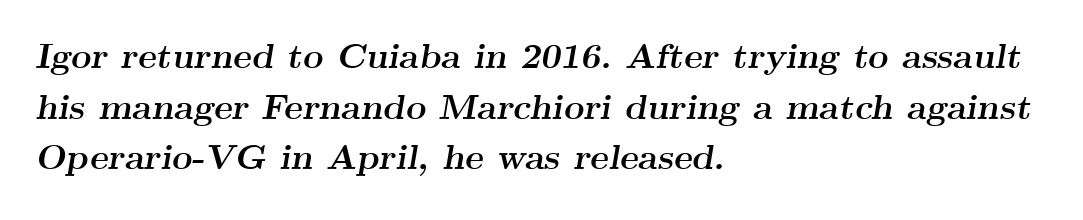
The image shows 35 px semibold, wide serif type, italic (leaning right); set left-aligned, normal line spacing (1.45x), normal letter spacing, not underlined; medium stroke contrast and a small x-height.
